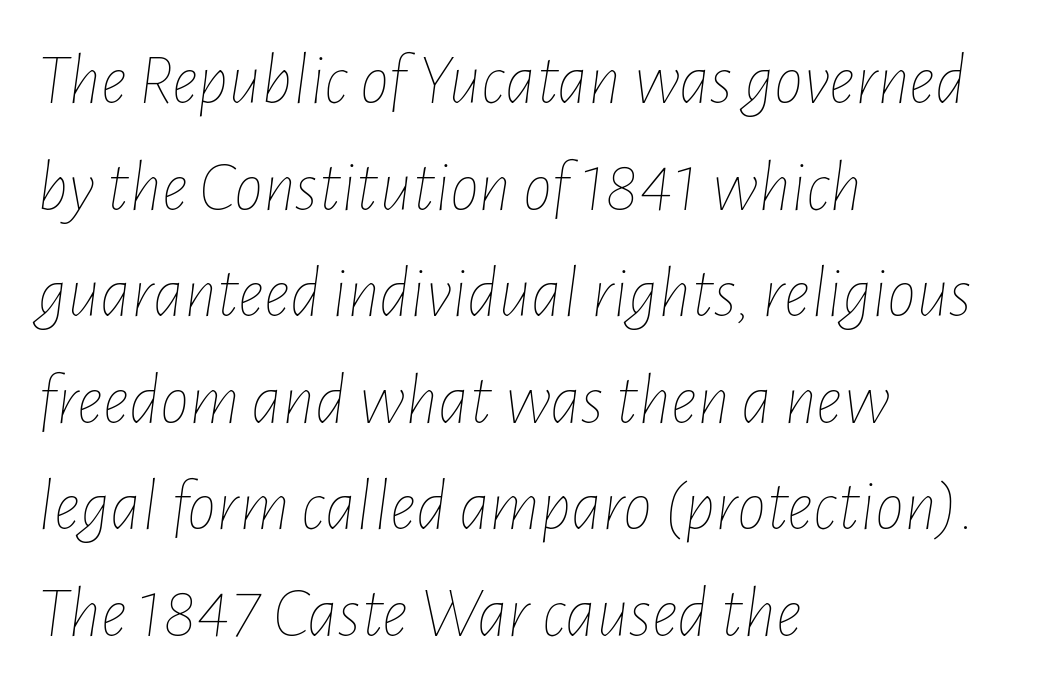
Q: Is the text bold? A: No.
Q: Is the text italic (slanted)? A: Yes, it leans right by about 7 degrees.
Q: Is the text underlined? A: No.
Q: How is the paragraph aligned? A: Left-aligned.
Q: Is the spacing between letters normal or unusually wide? A: Normal.
Q: Is the spacing between lines tight, normal or loose? A: Normal.
Q: Width (condensed, normal, or wide)? A: Condensed.
Q: Stroke contrast? A: Low.
Q: x-height? A: Medium.
Q: Monospaced? A: No.
